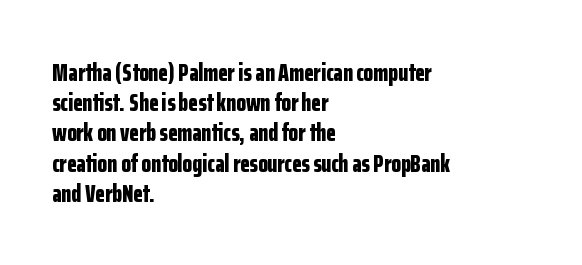
{"italic": "no", "bold": "yes", "underline": "no", "align": "left", "line_spacing_ratio": 1.21, "letter_spacing": "normal", "letter_spacing_em": 0.0, "glyph_px": 25}
